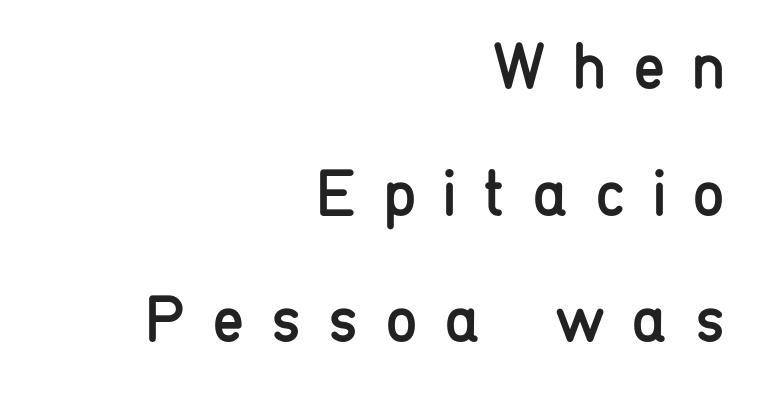
{"serif": "no", "italic": "no", "bold": "no", "weight": "regular", "width": "condensed", "stroke_contrast": "low", "x_height": "medium", "monospaced": "no", "underline": "no", "align": "right", "line_spacing": "loose", "line_spacing_ratio": 1.92, "letter_spacing": "wide", "letter_spacing_em": 0.4, "glyph_px": 66}
